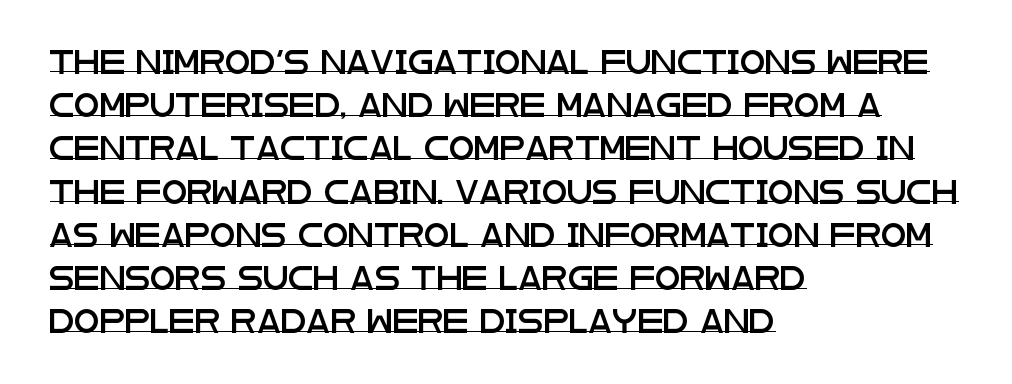
The image shows 23 px text type, upright; set left-aligned, line spacing 1.88x, normal letter spacing, underlined.
